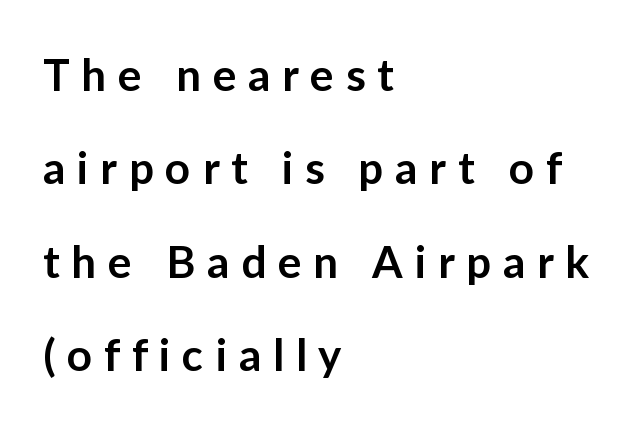
What's the leading like? Stretched, with rows far apart. This sample is left-justified, so line endings fall wherever the words run out. Bare-footed words on every line. Is the type bold? Partly — it's a semibold, heavier than regular but not fully bold.
